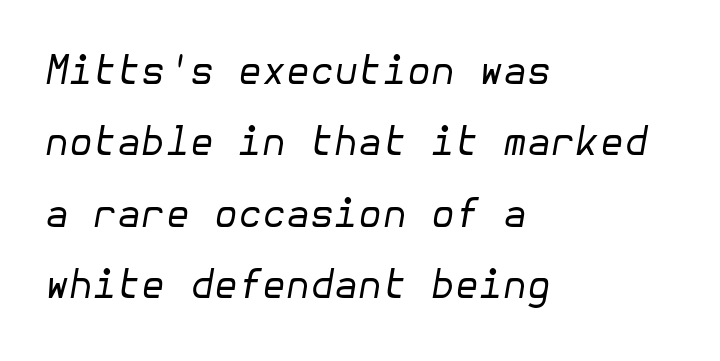
Bold? No — there's no thickening of the strokes. Short and long lines alike share a common starting point at left. The gap between lines stays unmarked. The horizontal fit of the characters is conventional and even. The specimen reads as italic at a glance.
